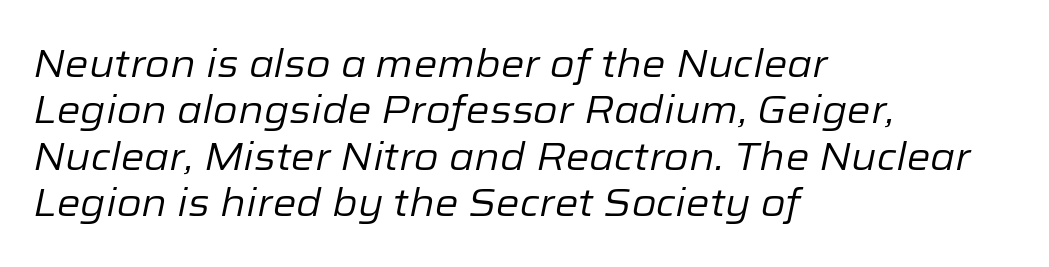
{"italic": "yes", "lean": "right", "slant_degrees": 12, "bold": "no", "weight": "regular", "width": "normal", "stroke_contrast": "low", "x_height": "medium", "monospaced": "no", "underline": "no", "align": "left", "line_spacing_ratio": 1.22, "letter_spacing": "normal", "letter_spacing_em": 0.0, "glyph_px": 38}
